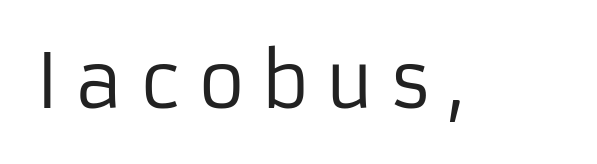
The image shows 74 px regular-weight sans-serif type, upright; set unusually wide letter spacing (+0.2 em), not underlined; low stroke contrast and a medium x-height.
